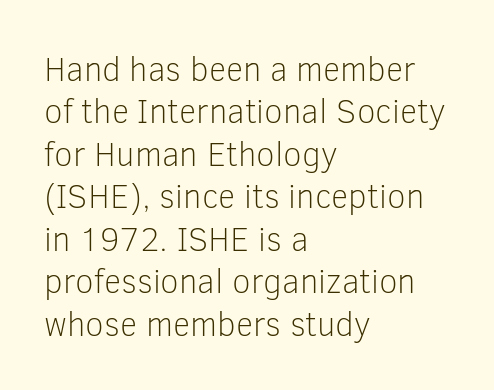
Type style note: lacks serifs. Posture: vertical. The face used here is proportionally spaced, like ordinary book or web type. The leading is moderate, giving the passage an even texture.
